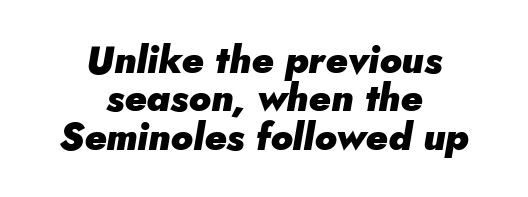
{"italic": "yes", "lean": "right", "slant_degrees": 5, "bold": "yes", "weight": "heavy", "width": "normal", "stroke_contrast": "low", "x_height": "small", "monospaced": "no", "underline": "no", "align": "center", "line_spacing": "tight", "line_spacing_ratio": 1.01, "letter_spacing": "normal", "letter_spacing_em": 0.0, "glyph_px": 38}
